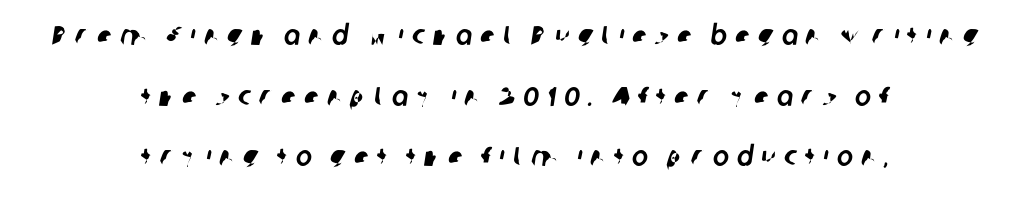
Honestly, there is no underline to notice here at all. Loosely led — the rows are spread out. The face used here is rendered with a markedly widened letterfit. Alignment: centered.
